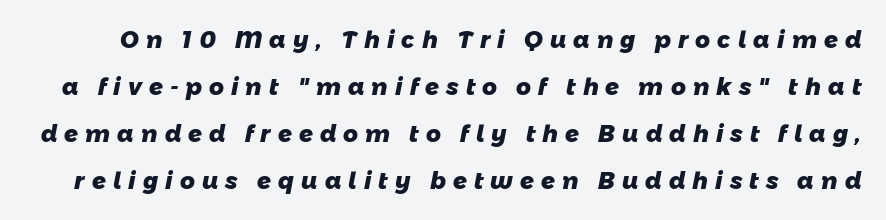
The image shows 23 px bold type; set loose line spacing (2.04x), unusually wide letter spacing (+0.31 em), not underlined.
